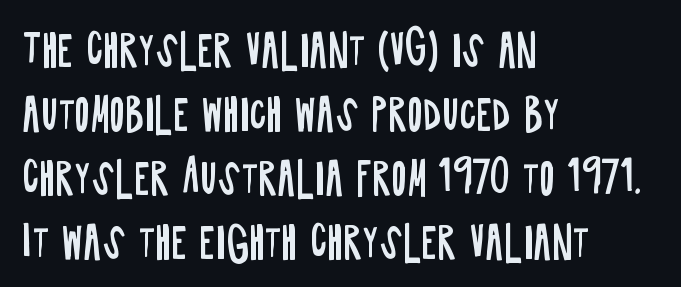
Q: Is the text bold? A: No.
Q: Is the text italic (slanted)? A: No, it is upright.
Q: Is the typeface a serif or a sans-serif typeface? A: Sans-serif.
Q: Is the text underlined? A: No.
Q: How is the paragraph aligned? A: Left-aligned.
Q: Is the spacing between letters normal or unusually wide? A: Normal.
Q: Is the spacing between lines tight, normal or loose? A: Normal.
Q: Width (condensed, normal, or wide)? A: Condensed.
Q: Stroke contrast? A: Low.
Q: x-height? A: Large.
Q: Monospaced? A: No.
